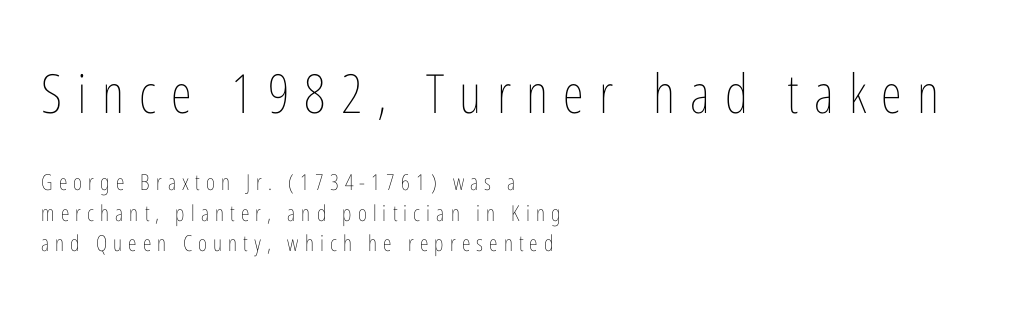
The letters stand straight up with perfectly vertical stems. Bare-footed words on every line. Stroke thickness stays within the range of a standard reading face or lighter. Spacing verdict: proportional, widths tailored to each character. A student would notice the top passage is typeset larger than what follows.
